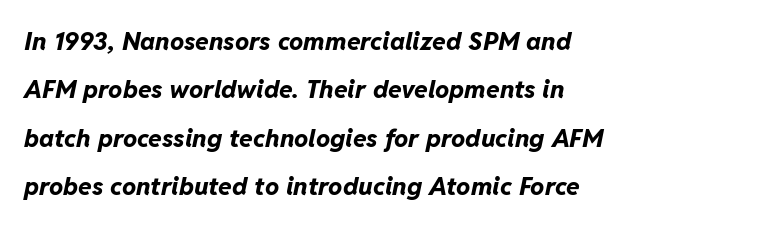
The image shows 25 px bold type, italic (leaning right); set left-aligned, loose line spacing (1.94x), normal letter spacing, not underlined.
